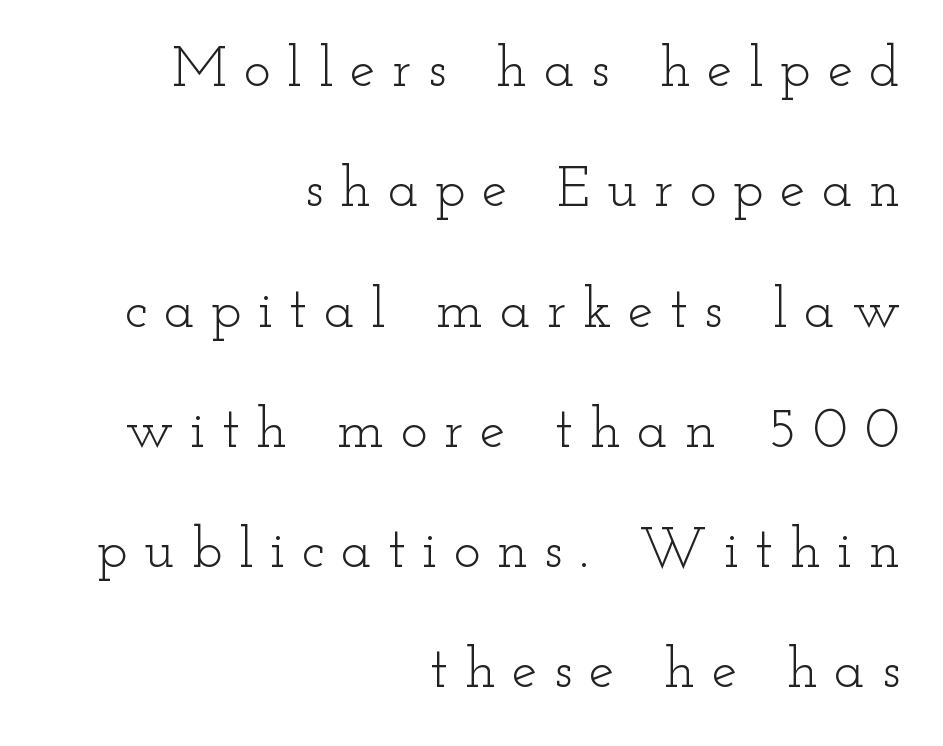
Spacing verdict: proportional, widths tailored to each character. Layout note: lines flush right. This sample uses an upright cut, with every glyph sitting square on the baseline. Widely set lines give the paragraph a tall, airy silhouette. Plain, unruled lines of type. Each word looks stretched out because of the extra space between its letters.
